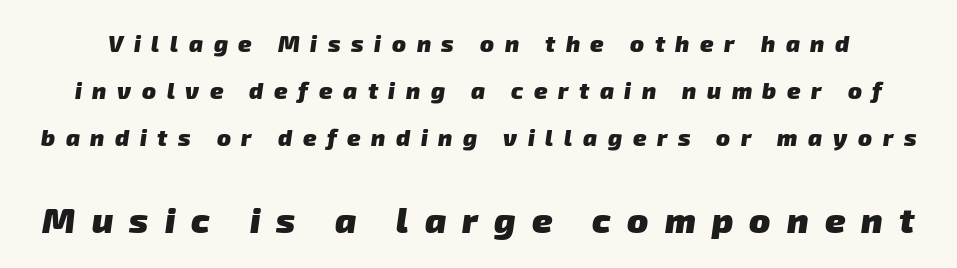
Q: Is the text bold? A: Yes.
Q: Is the typeface a serif or a sans-serif typeface? A: Sans-serif.
Q: Is the text underlined? A: No.
Q: Is the spacing between letters normal or unusually wide? A: Unusually wide.
Q: Is the spacing between lines tight, normal or loose? A: Loose.
Q: Which block of text is set in a larger size, the first (top) or the second (bottom)? A: The second (bottom) one.
Q: Width (condensed, normal, or wide)? A: Normal.
Q: Stroke contrast? A: Low.
Q: x-height? A: Medium.
Q: Monospaced? A: No.
